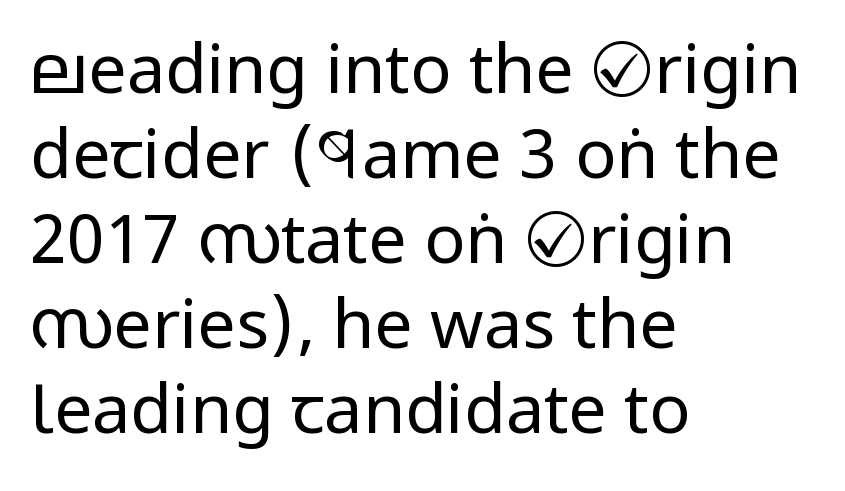
Unbolded letterforms with no extra heft. What's the leading like? Ordinary, nothing unusual. You could call the tracking neutral — neither tight nor loose. This sample has the flowing, uneven cadence of proportional lettering.
